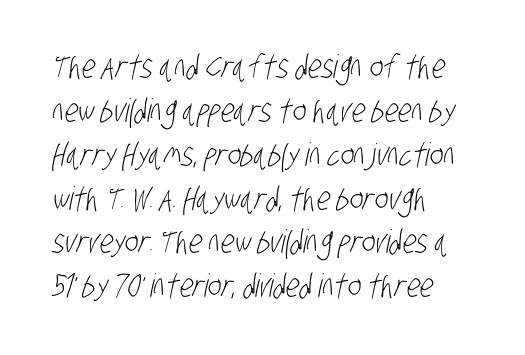
Characters follow at the spacing the type designer built in. Bare-footed words on every line. Does the type have serifs? No, each stem ends abruptly. Horizontally, the lines are justified to the leading edge only. This sample has the flowing, uneven cadence of proportional lettering.
